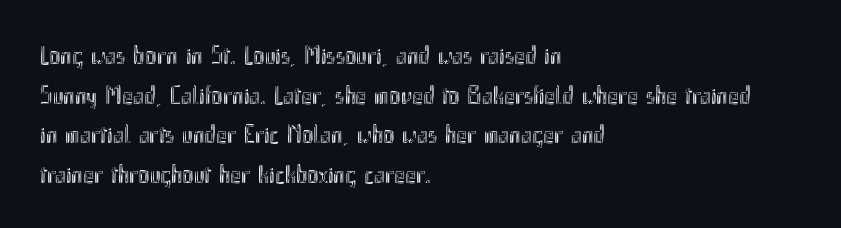
The image shows 26 px text type, upright; set left-aligned, normal line spacing (1.52x), normal letter spacing, not underlined.
